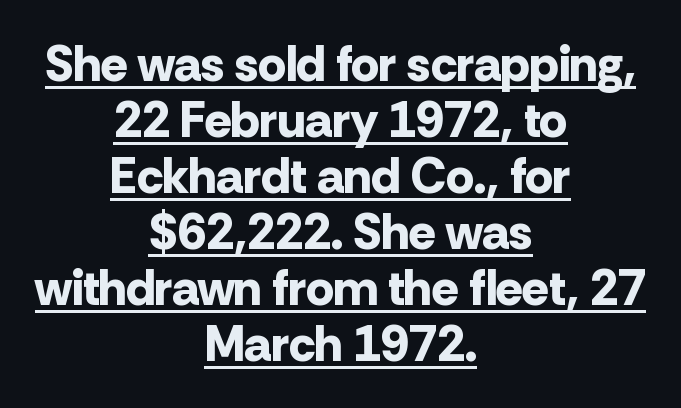
{"serif": "no", "italic": "no", "bold": "yes", "weight": "bold", "width": "normal", "stroke_contrast": "low", "x_height": "medium", "monospaced": "no", "underline": "yes", "align": "center", "line_spacing": "tight", "line_spacing_ratio": 1.12, "letter_spacing": "normal", "letter_spacing_em": 0.0, "glyph_px": 50}
